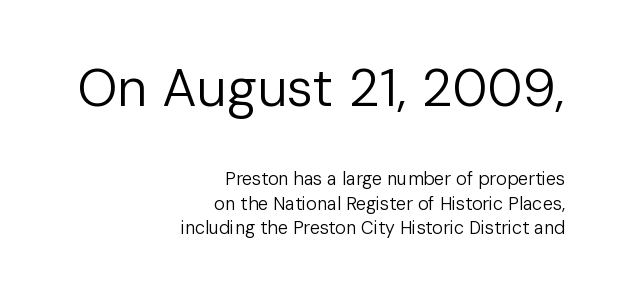
{"serif": "no", "italic": "no", "bold": "no", "weight": "regular", "width": "normal", "stroke_contrast": "low", "x_height": "medium", "monospaced": "no", "underline": "no", "align": "right", "line_spacing": "normal", "line_spacing_ratio": 1.36, "letter_spacing": "normal", "letter_spacing_em": 0.0, "larger_block": "first", "size_ratio": 2.94, "glyph_px": 53}
